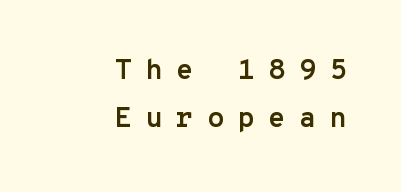
The image shows 28 px semibold sans-serif type, upright, monospaced; set right-aligned, normal line spacing (1.7x), unusually wide letter spacing (+0.48 em), not underlined; low stroke contrast and a medium x-height.
